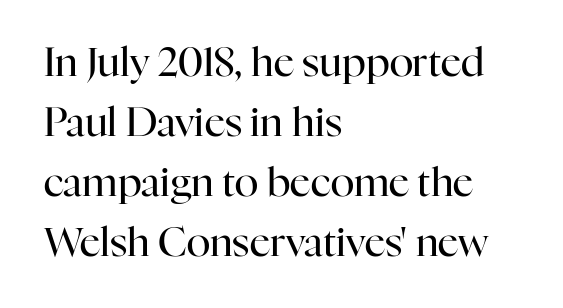
The image shows 40 px regular-weight serif type, upright; set left-aligned, normal line spacing (1.5x), normal letter spacing, not underlined; high stroke contrast and a medium x-height.
